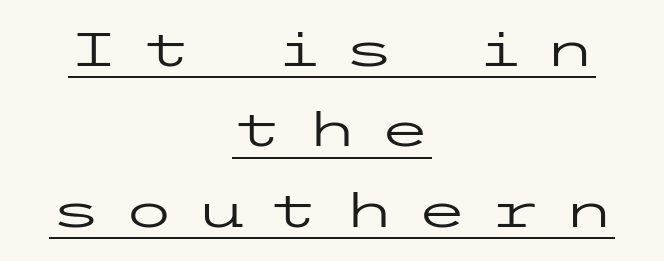
{"serif": "no", "italic": "no", "bold": "no", "weight": "regular", "width": "wide", "stroke_contrast": "low", "x_height": "medium", "underline": "yes", "align": "center", "line_spacing_ratio": 1.71, "letter_spacing": "wide", "letter_spacing_em": 0.46, "glyph_px": 47}
